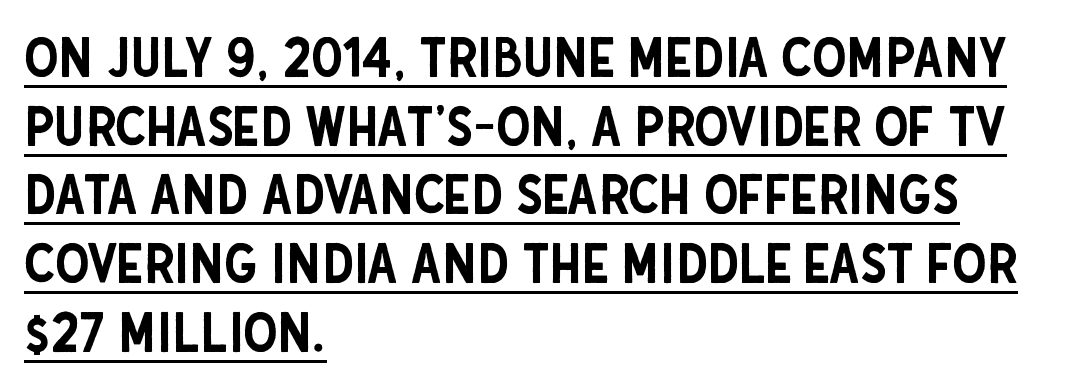
The image shows 55 px condensed sans-serif type, upright; set left-aligned, normal line spacing (1.25x), normal letter spacing, underlined; low stroke contrast and a large x-height.
